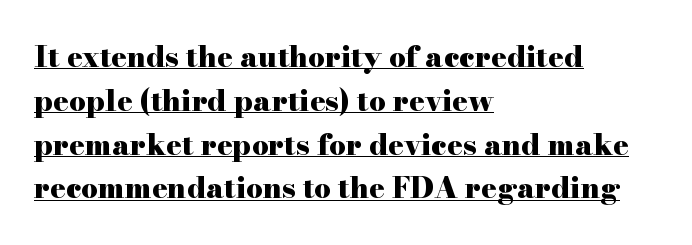
You could not count columns in this text — the font is proportionally spaced. This rendering features underlined lettering. The compositor pushed each line to the left boundary. Set as a true bold cut, around the 700 mark. Quick note: interline space is typical.
